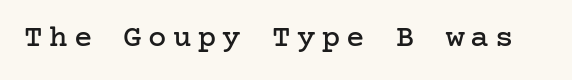
The image shows 31 px serif type, upright; set unusually wide letter spacing (+0.2 em), not underlined; low stroke contrast and a medium x-height.
